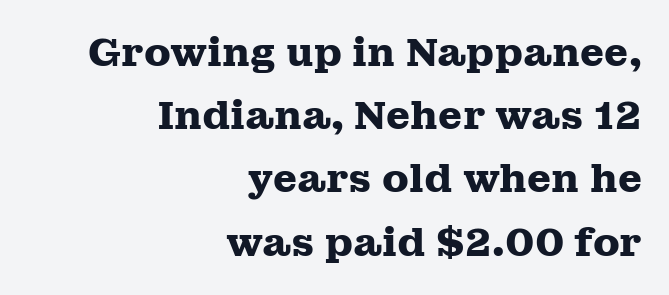
The image shows 39 px heavy, wide serif type, upright; set right-aligned, normal line spacing (1.62x), normal letter spacing, not underlined; medium stroke contrast and a medium x-height.
